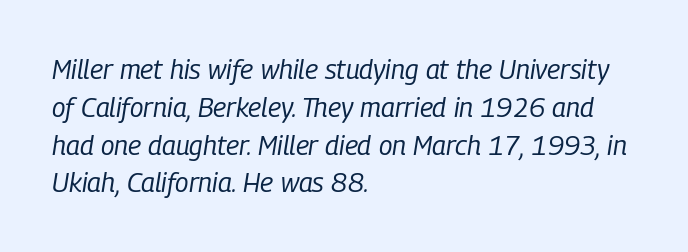
Q: Is the text bold? A: No.
Q: Is the text italic (slanted)? A: Yes, it leans right by about 9 degrees.
Q: Is the text underlined? A: No.
Q: How is the paragraph aligned? A: Left-aligned.
Q: Is the spacing between letters normal or unusually wide? A: Normal.
Q: Is the spacing between lines tight, normal or loose? A: Normal.
